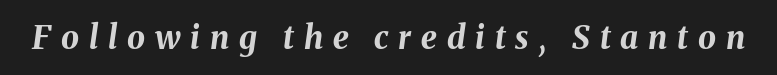
The strip under each line holds only bare page. This is heavy type, rendered in bold. A typesetter would call this heavily tracked-out type. These lines were composed using italics. The passage shown is typed in a proportional face where columns would drift.
